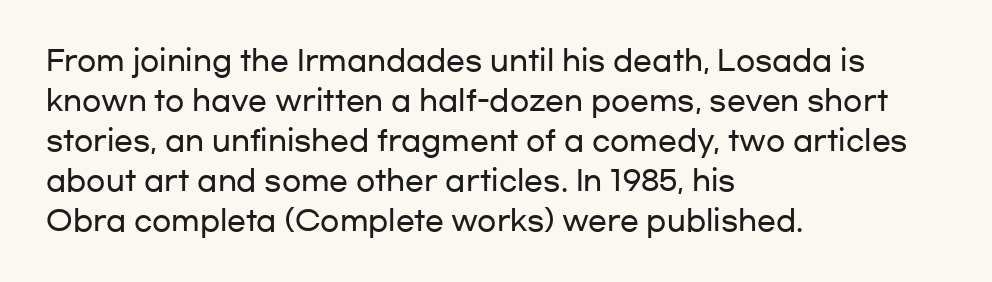
The letterforms sit shoulder to shoulder at normal distance. You could not count columns in this text — the font is proportionally spaced. The typeface chosen for these lines omits serifs. The rendering uses a moderate line-height, typical for paragraphs.
